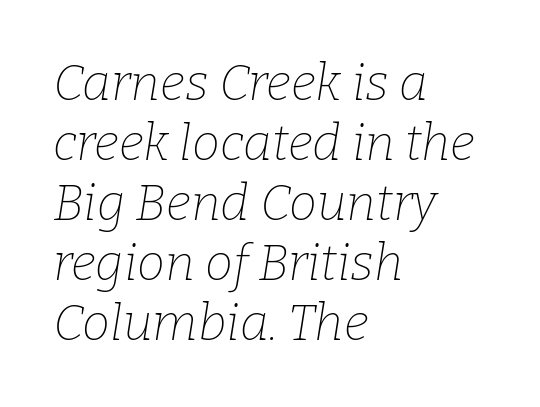
Q: Is the text bold? A: No.
Q: Is the text italic (slanted)? A: Yes, it leans right by about 9 degrees.
Q: Is the typeface a serif or a sans-serif typeface? A: Serif.
Q: Is the text underlined? A: No.
Q: How is the paragraph aligned? A: Left-aligned.
Q: Is the spacing between letters normal or unusually wide? A: Normal.
Q: Width (condensed, normal, or wide)? A: Normal.
Q: Stroke contrast? A: Low.
Q: x-height? A: Medium.
Q: Monospaced? A: No.
